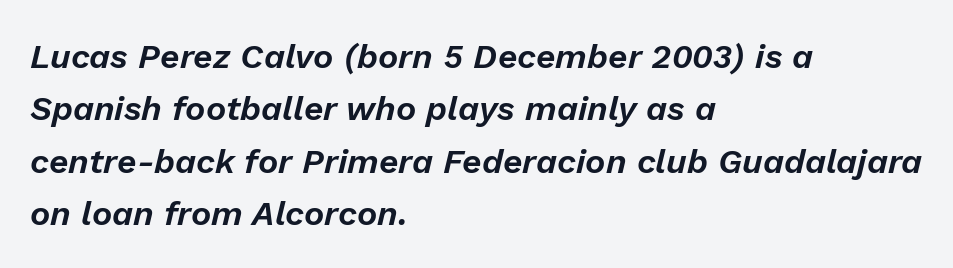
{"italic": "yes", "lean": "right", "slant_degrees": 13, "width": "normal", "stroke_contrast": "low", "x_height": "medium", "monospaced": "no", "underline": "no", "align": "left", "line_spacing": "normal", "line_spacing_ratio": 1.54, "letter_spacing": "normal", "letter_spacing_em": 0.0, "glyph_px": 34}
